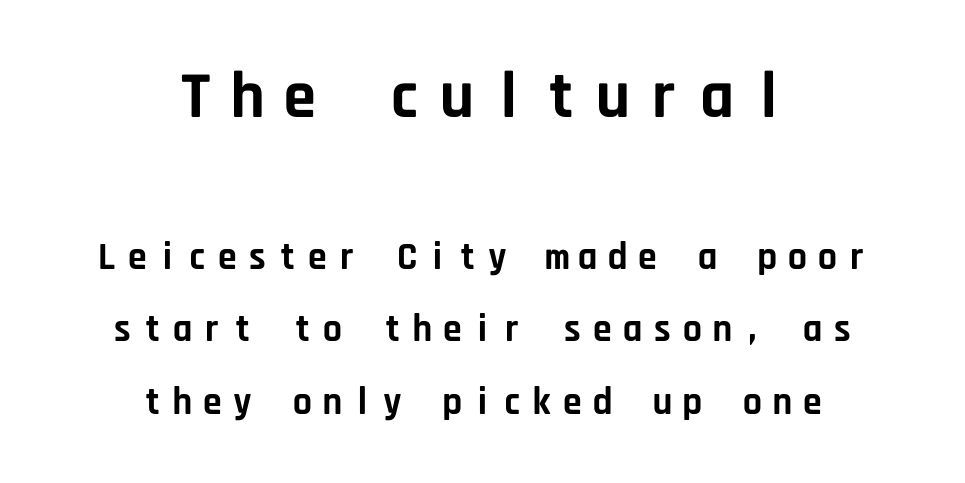
It's the straight-up-and-down kind of type. Serifs: no, the terminals of the letterforms are clean. Honestly, the rows look like they've been pulled way apart. Pretty heavy lettering here — definitely bold. Two sizes are in play, and the larger belongs to the first block.
